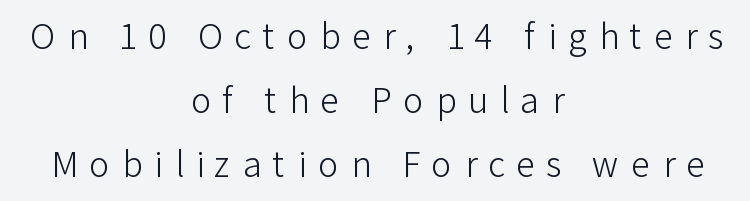
Q: Is the text bold? A: No.
Q: Is the text italic (slanted)? A: No, it is upright.
Q: Is the typeface a serif or a sans-serif typeface? A: Sans-serif.
Q: Is the text underlined? A: No.
Q: How is the paragraph aligned? A: Centered.
Q: Is the spacing between letters normal or unusually wide? A: Unusually wide.
Q: Width (condensed, normal, or wide)? A: Normal.
Q: Stroke contrast? A: Low.
Q: x-height? A: Medium.
Q: Monospaced? A: No.
